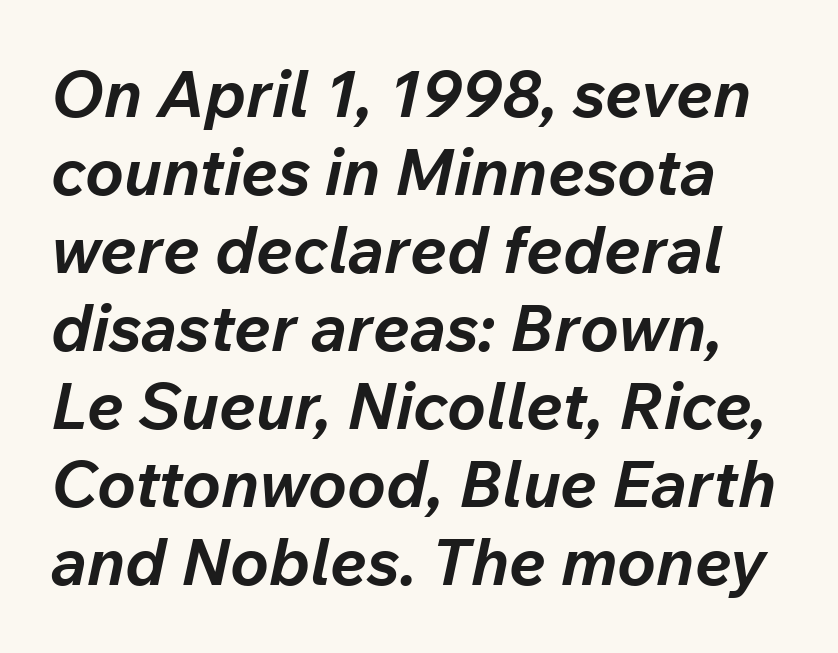
{"italic": "yes", "lean": "right", "slant_degrees": 12, "bold": "yes", "weight": "bold", "width": "normal", "stroke_contrast": "low", "x_height": "medium", "monospaced": "no", "underline": "no", "line_spacing_ratio": 1.2, "letter_spacing": "normal", "letter_spacing_em": 0.0, "glyph_px": 65}
